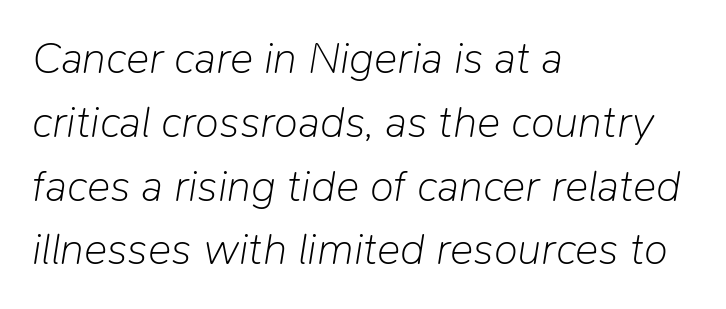
The image shows 44 px light type, italic (leaning right); set left-aligned, normal line spacing (1.45x), normal letter spacing, not underlined; low stroke contrast and a medium x-height.
